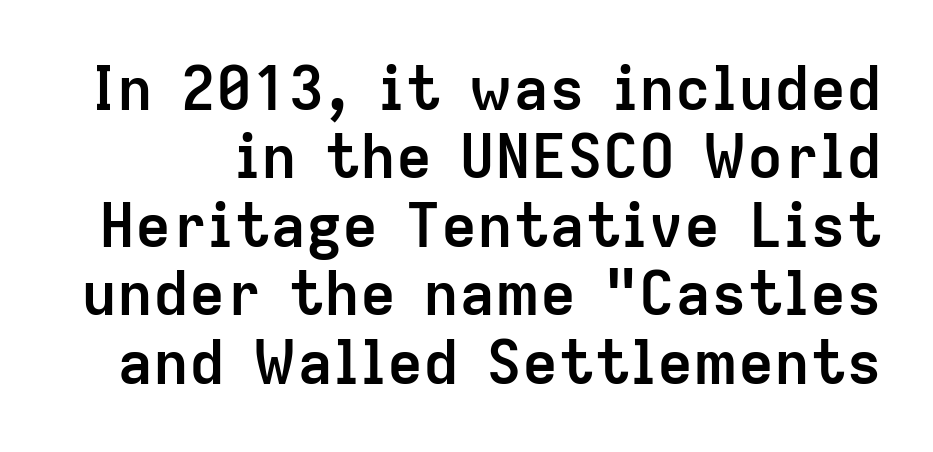
{"serif": "no", "italic": "no", "bold": "yes", "weight": "semibold", "width": "normal", "stroke_contrast": "low", "x_height": "medium", "monospaced": "no", "underline": "no", "line_spacing": "tight", "line_spacing_ratio": 1.14, "letter_spacing": "normal", "letter_spacing_em": 0.0, "glyph_px": 60}
